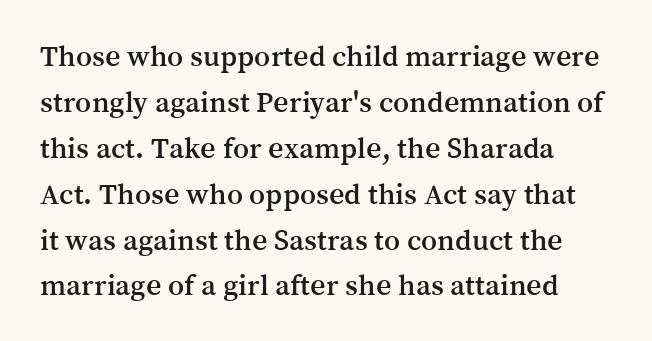
{"serif": "yes", "italic": "no", "width": "normal", "stroke_contrast": "medium", "x_height": "medium", "monospaced": "no", "underline": "no", "align": "left", "line_spacing": "normal", "line_spacing_ratio": 1.53, "letter_spacing": "normal", "letter_spacing_em": 0.0, "glyph_px": 30}
